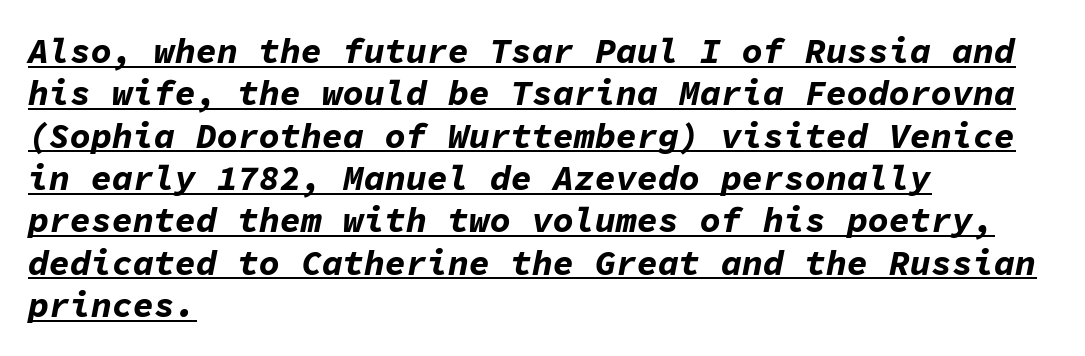
Q: Is the text bold? A: Yes.
Q: Is the text italic (slanted)? A: Yes, it leans right by about 11 degrees.
Q: Is the text underlined? A: Yes.
Q: How is the paragraph aligned? A: Left-aligned.
Q: Is the spacing between letters normal or unusually wide? A: Normal.
Q: Width (condensed, normal, or wide)? A: Normal.
Q: Stroke contrast? A: Low.
Q: x-height? A: Medium.
Q: Monospaced? A: Yes.
